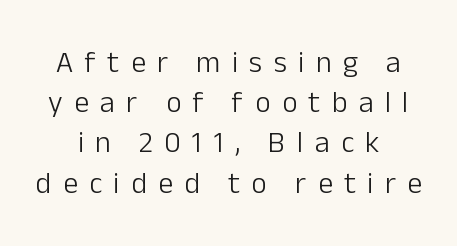
The image shows 30 px light sans-serif type, upright; set normal line spacing (1.34x), unusually wide letter spacing (+0.38 em), not underlined; low stroke contrast and a medium x-height.
